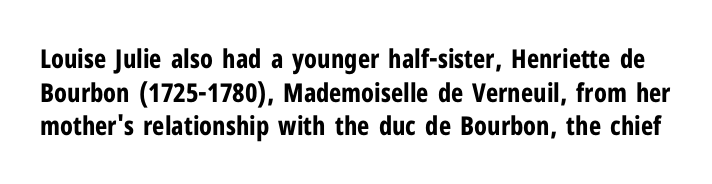
Q: Is the text bold? A: Yes.
Q: Is the text italic (slanted)? A: No, it is upright.
Q: Is the text underlined? A: No.
Q: Is the spacing between letters normal or unusually wide? A: Normal.
Q: Is the spacing between lines tight, normal or loose? A: Normal.
